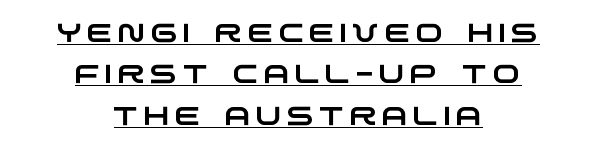
The image shows 26 px text type; set centered, normal line spacing (1.59x), unusually wide letter spacing (+0.2 em), underlined.
